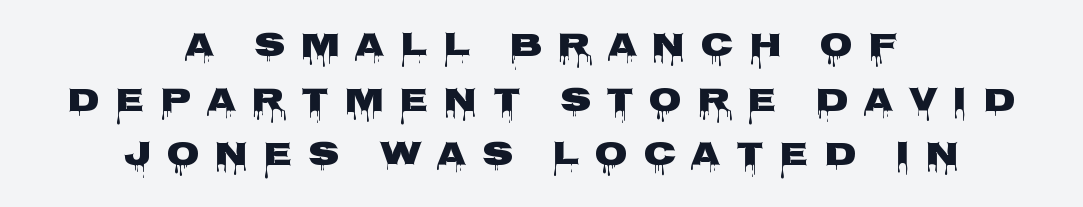
{"serif": "no", "italic": "no", "width": "wide", "stroke_contrast": "low", "x_height": "large", "monospaced": "no", "underline": "no", "align": "center", "line_spacing": "normal", "line_spacing_ratio": 1.61, "letter_spacing": "wide", "letter_spacing_em": 0.45, "glyph_px": 34}
